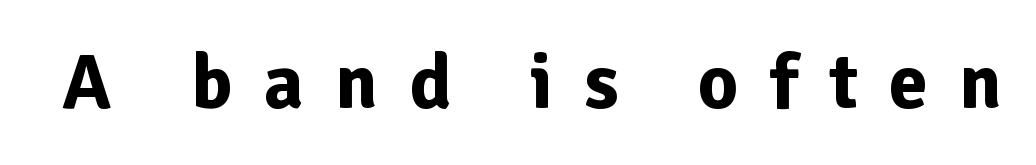
Letter spacing: wide. This is the regular roman posture of the typeface. In terms of letterform style, serifs are entirely absent. Do the characters align in a grid? No, the font is proportional.
